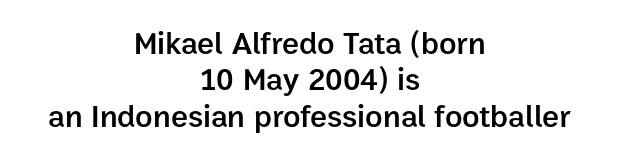
Varying glyph widths throughout — classic text-font behaviour. To sum up the face: it is a sans, with no serifs. Look at the tracking — it's just the regular setting, nothing added. The whitespace from short lines is split evenly between both sides.
